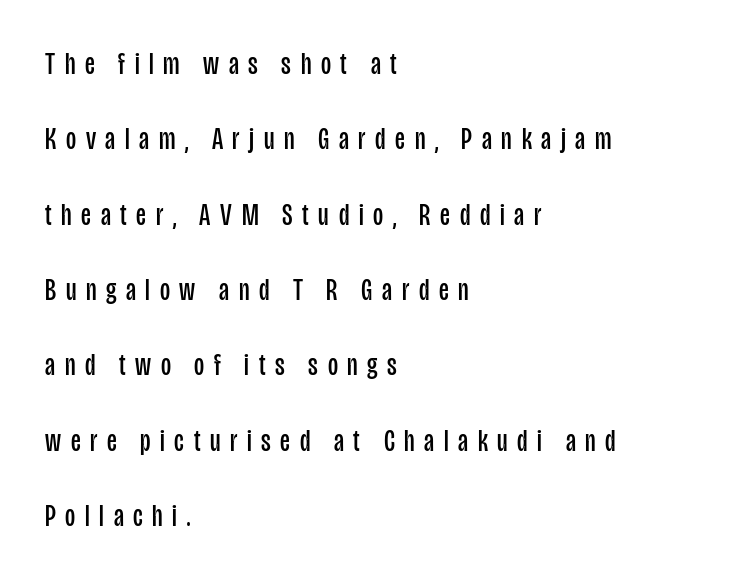
Honestly, there is no underline to notice here at all. Unbolded letterforms with no extra heft. Does the lettering tilt? It doesn't — this is upright. Check where the strokes stop: nothing finishes them off — pure sans. Each letter keeps its own natural width here, so spacing adapts to shape.
